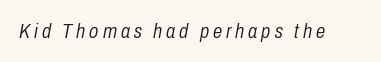
Q: Is the text bold? A: No.
Q: Is the text italic (slanted)? A: Yes, it leans right by about 10 degrees.
Q: Is the text underlined? A: No.
